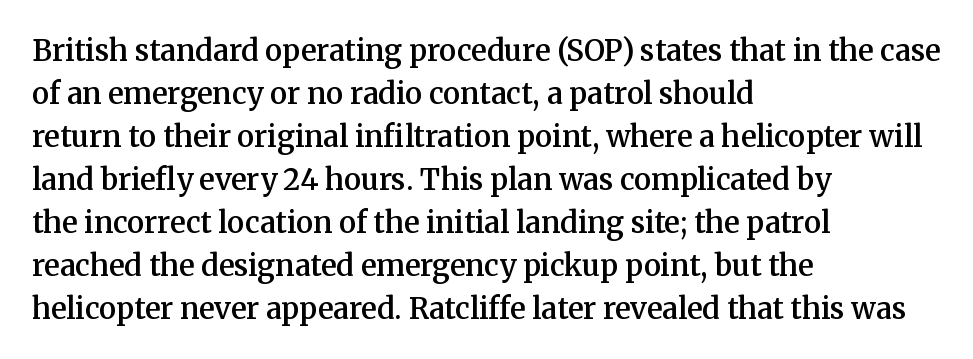
The image shows 29 px semibold serif type, upright; set left-aligned, normal line spacing (1.48x), normal letter spacing, not underlined; medium stroke contrast and a medium x-height.
